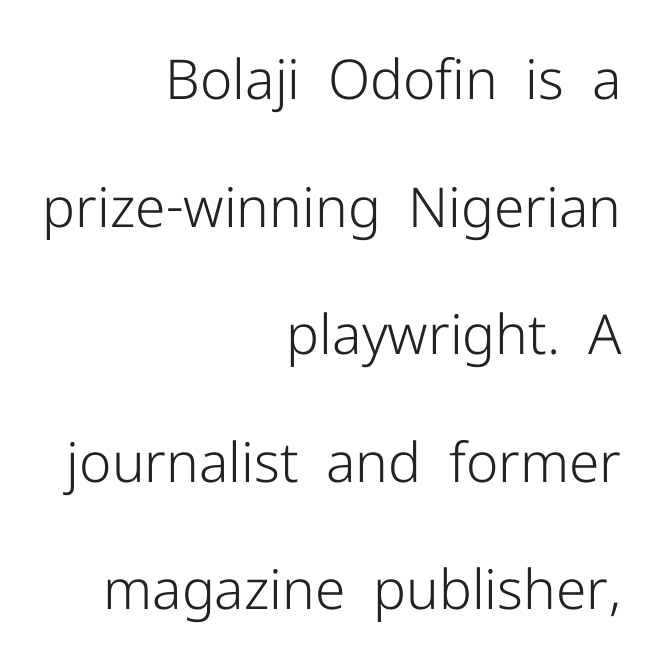
{"serif": "no", "italic": "no", "bold": "no", "weight": "light", "width": "normal", "stroke_contrast": "low", "x_height": "medium", "monospaced": "no", "underline": "no", "align": "right", "line_spacing": "loose", "line_spacing_ratio": 2.32, "letter_spacing": "normal", "letter_spacing_em": 0.0, "glyph_px": 55}
